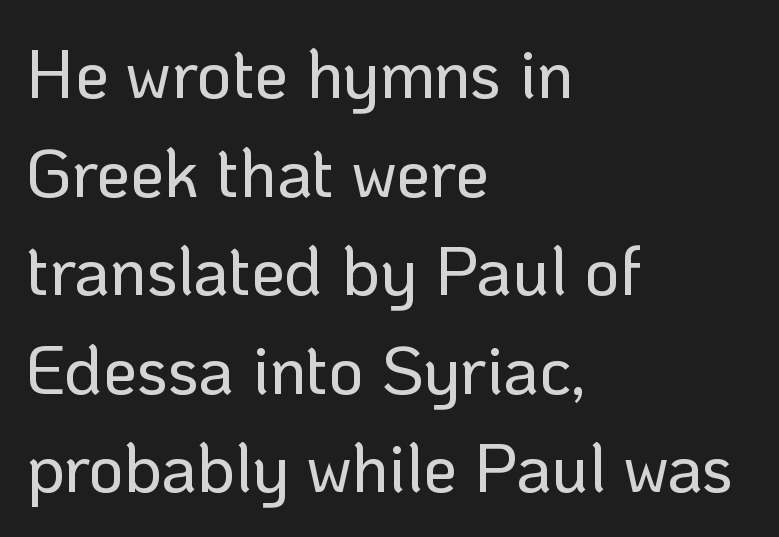
The image shows 68 px sans-serif type, upright; set left-aligned, normal line spacing (1.45x), normal letter spacing, not underlined; low stroke contrast and a medium x-height.
